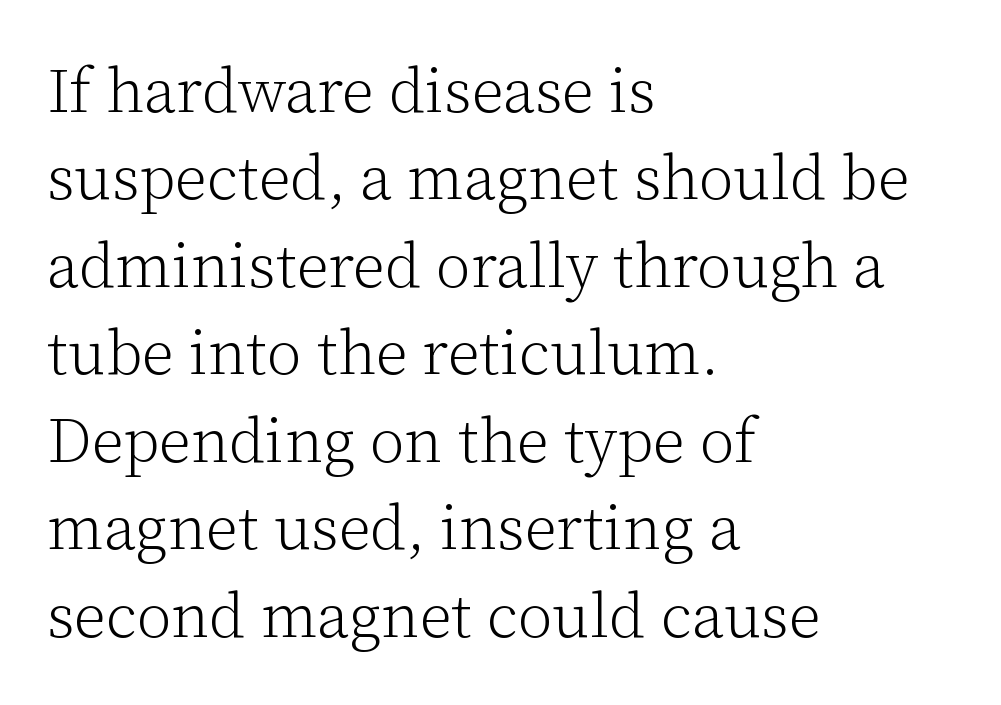
Q: Is the text bold? A: No.
Q: Is the text italic (slanted)? A: No, it is upright.
Q: Is the typeface a serif or a sans-serif typeface? A: Serif.
Q: Is the text underlined? A: No.
Q: How is the paragraph aligned? A: Left-aligned.
Q: Is the spacing between letters normal or unusually wide? A: Normal.
Q: Is the spacing between lines tight, normal or loose? A: Normal.
Q: Width (condensed, normal, or wide)? A: Normal.
Q: Stroke contrast? A: Low.
Q: x-height? A: Medium.
Q: Monospaced? A: No.
